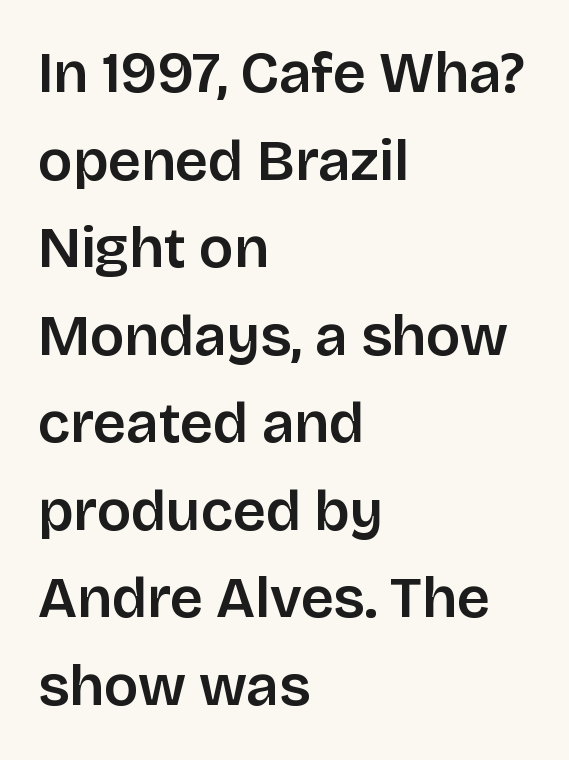
Q: Is the text italic (slanted)? A: No, it is upright.
Q: Is the typeface a serif or a sans-serif typeface? A: Sans-serif.
Q: Is the text underlined? A: No.
Q: How is the paragraph aligned? A: Left-aligned.
Q: Is the spacing between letters normal or unusually wide? A: Normal.
Q: Is the spacing between lines tight, normal or loose? A: Normal.
Q: Width (condensed, normal, or wide)? A: Normal.
Q: Stroke contrast? A: Low.
Q: x-height? A: Large.
Q: Monospaced? A: No.
